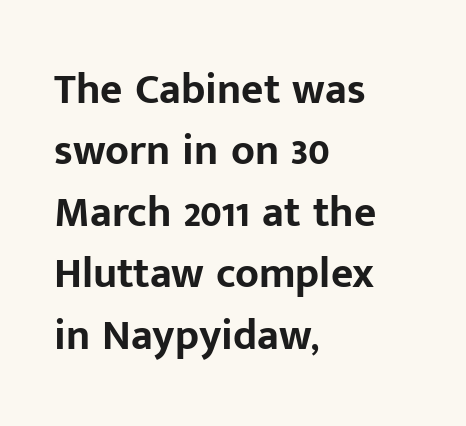
{"serif": "no", "italic": "no", "bold": "yes", "weight": "bold", "width": "normal", "stroke_contrast": "low", "x_height": "medium", "monospaced": "no", "underline": "no", "align": "left", "line_spacing": "normal", "line_spacing_ratio": 1.43, "letter_spacing": "normal", "letter_spacing_em": 0.0, "glyph_px": 43}
